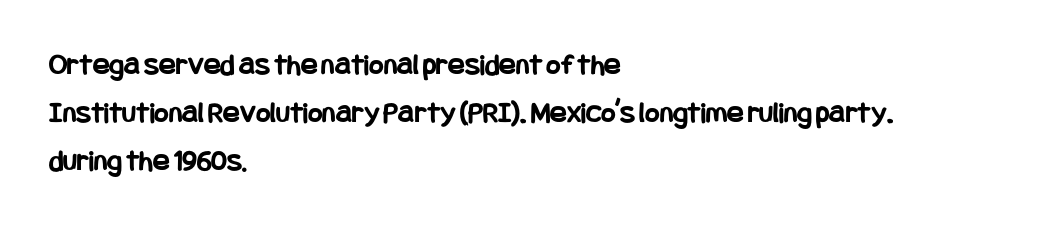
Q: Is the text bold? A: Yes.
Q: Is the text italic (slanted)? A: No, it is upright.
Q: Is the typeface a serif or a sans-serif typeface? A: Sans-serif.
Q: Is the text underlined? A: No.
Q: How is the paragraph aligned? A: Left-aligned.
Q: Is the spacing between letters normal or unusually wide? A: Normal.
Q: Is the spacing between lines tight, normal or loose? A: Normal.
Q: Width (condensed, normal, or wide)? A: Condensed.
Q: Stroke contrast? A: Low.
Q: x-height? A: Large.
